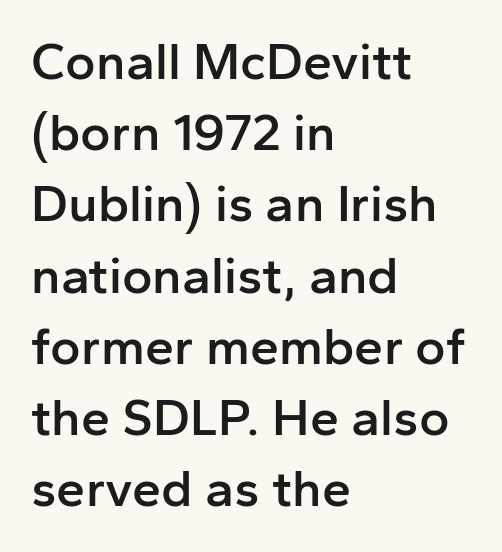
Caption: multi-line text, flush left, ragged right. Does the leading feel generous? No, just average. The space directly below the letters is spotless. This sample uses plain, unmodified letter spacing. Typographically, this falls in the sans-serif category. These lines carry some extra weight — a demibold, not a full bold.
